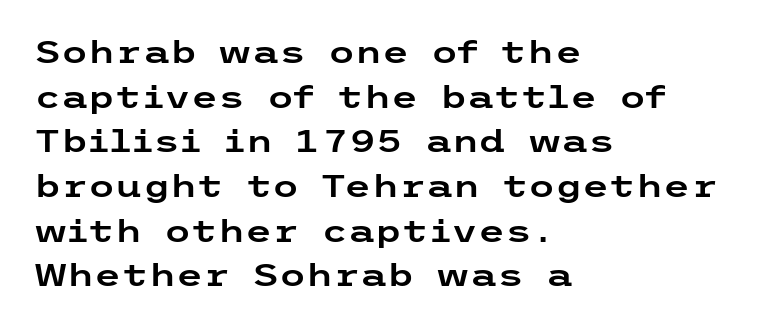
The text block is weighted toward the left margin, trailing off unevenly rightward. This sample uses plain, unmodified letter spacing. Ordinary non-slanted type is in use. The typeface chosen for these lines omits serifs. Check under the words: just untouched page. Line spacing here is normal.
